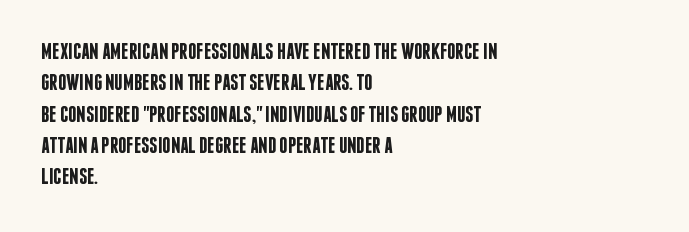
{"italic": "no", "bold": "semi", "underline": "no", "align": "left", "line_spacing": "normal", "line_spacing_ratio": 1.36, "letter_spacing": "normal", "letter_spacing_em": 0.0, "glyph_px": 23}
